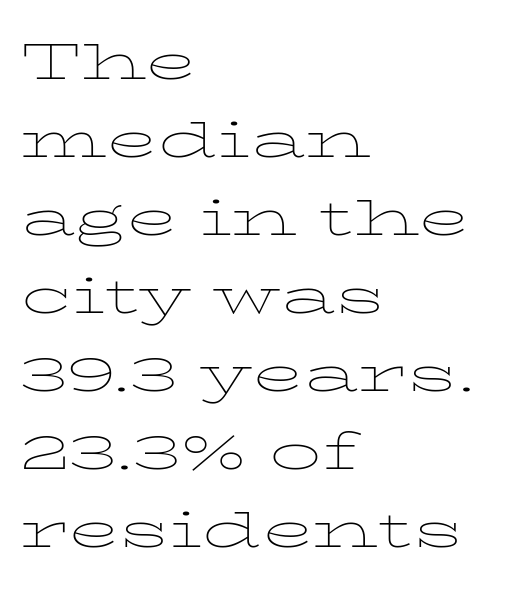
The letters advance in unequal steps, a hallmark of proportional type. Is there much room between lines? A standard amount, neither cramped nor airy. A typesetter would label this face a serif. The paragraph has a hard left edge and a soft right edge.
